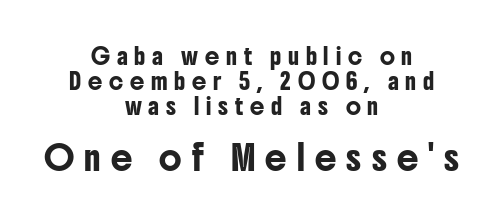
{"italic": "no", "underline": "no", "align": "center", "line_spacing": "normal", "line_spacing_ratio": 1.55, "letter_spacing": "wide", "letter_spacing_em": 0.43, "larger_block": "second", "size_ratio": 1.5, "glyph_px": 24}
